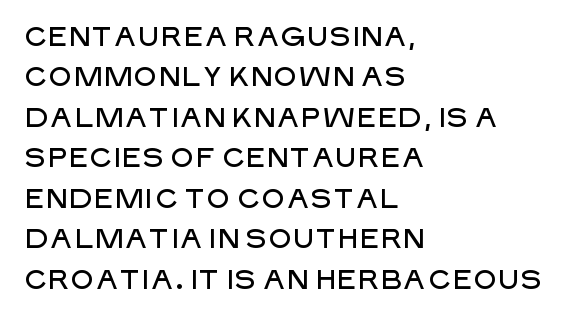
The image shows 27 px text type, upright; set left-aligned, normal line spacing (1.5x), normal letter spacing, not underlined.
